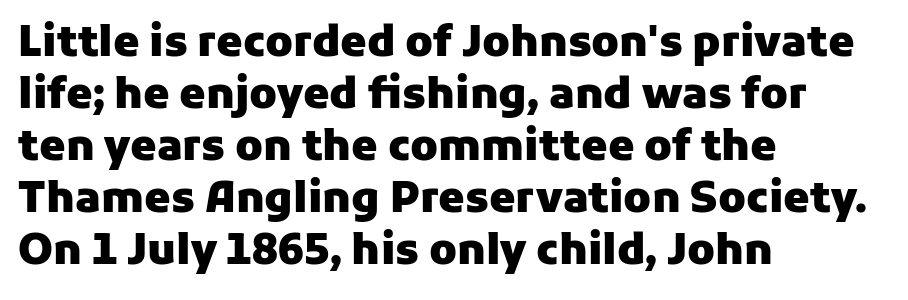
{"serif": "no", "italic": "no", "bold": "yes", "weight": "heavy", "width": "normal", "stroke_contrast": "low", "x_height": "medium", "monospaced": "no", "underline": "no", "align": "left", "line_spacing_ratio": 1.24, "letter_spacing": "normal", "letter_spacing_em": 0.0, "glyph_px": 42}
